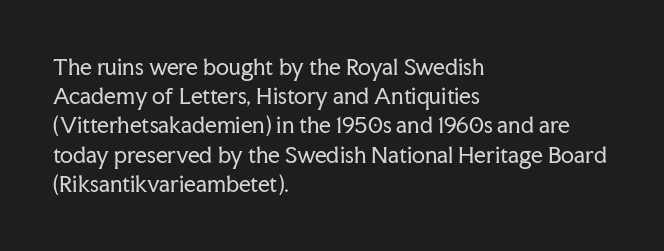
Q: Is the text bold? A: No.
Q: Is the text italic (slanted)? A: No, it is upright.
Q: Is the text underlined? A: No.
Q: How is the paragraph aligned? A: Left-aligned.
Q: Is the spacing between letters normal or unusually wide? A: Normal.
Q: Is the spacing between lines tight, normal or loose? A: Normal.
